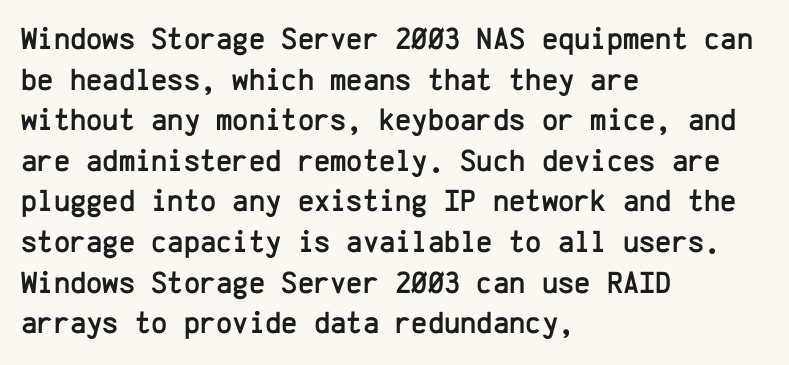
The line-height multiplier appears to be the usual default. Examine the stroke ends and you'll find no serifs. Rendered with straight, roman letterforms. Think of a typewriter: that constant character pitch is what you see here. Students, note that the glyphs here touch the page at normal intervals.
